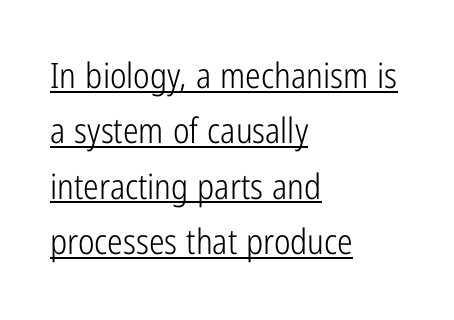
Q: Is the text bold? A: No.
Q: Is the text italic (slanted)? A: No, it is upright.
Q: Is the typeface a serif or a sans-serif typeface? A: Sans-serif.
Q: Is the text underlined? A: Yes.
Q: How is the paragraph aligned? A: Left-aligned.
Q: Is the spacing between letters normal or unusually wide? A: Normal.
Q: Is the spacing between lines tight, normal or loose? A: Normal.
Q: Width (condensed, normal, or wide)? A: Condensed.
Q: Stroke contrast? A: Low.
Q: x-height? A: Medium.
Q: Monospaced? A: No.
